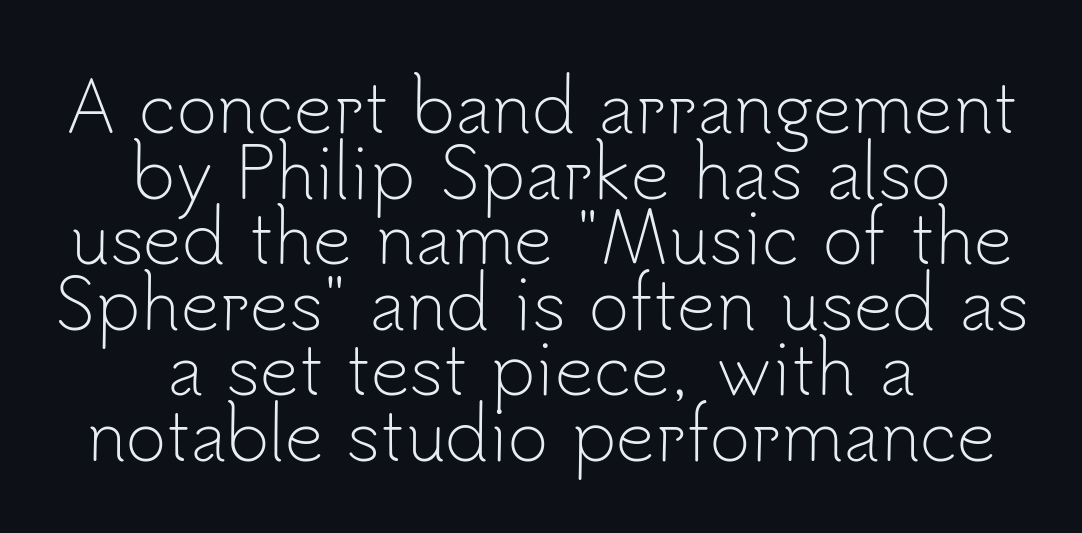
The image shows 69 px light sans-serif type, upright; set centered, tight line spacing (0.95x), normal letter spacing, not underlined; low stroke contrast and a small x-height.
